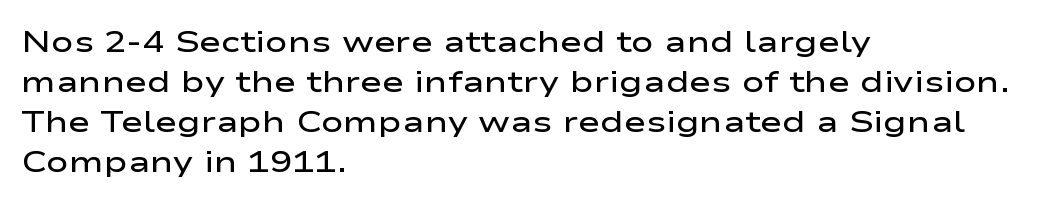
Q: Is the text bold? A: Semi-bold.
Q: Is the text italic (slanted)? A: No, it is upright.
Q: Is the typeface a serif or a sans-serif typeface? A: Sans-serif.
Q: Is the text underlined? A: No.
Q: How is the paragraph aligned? A: Left-aligned.
Q: Is the spacing between letters normal or unusually wide? A: Normal.
Q: Is the spacing between lines tight, normal or loose? A: Normal.
Q: Width (condensed, normal, or wide)? A: Wide.
Q: Stroke contrast? A: Low.
Q: x-height? A: Medium.
Q: Monospaced? A: No.
